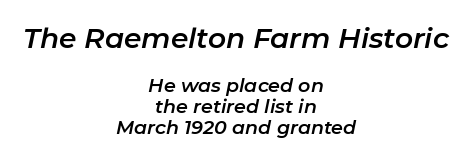
{"italic": "yes", "lean": "right", "slant_degrees": 11, "width": "normal", "stroke_contrast": "low", "x_height": "medium", "monospaced": "no", "underline": "no", "align": "center", "line_spacing": "tight", "line_spacing_ratio": 1.1, "letter_spacing": "normal", "letter_spacing_em": 0.0, "larger_block": "first", "size_ratio": 1.47, "glyph_px": 28}
